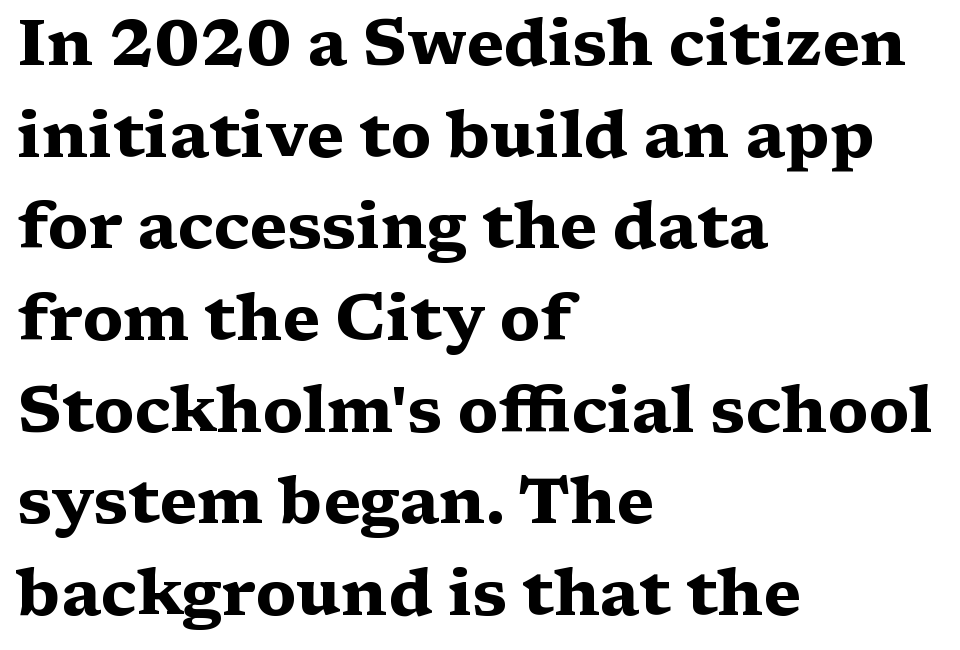
Q: Is the text bold? A: Yes.
Q: Is the text italic (slanted)? A: No, it is upright.
Q: Is the typeface a serif or a sans-serif typeface? A: Serif.
Q: Is the text underlined? A: No.
Q: How is the paragraph aligned? A: Left-aligned.
Q: Is the spacing between letters normal or unusually wide? A: Normal.
Q: Is the spacing between lines tight, normal or loose? A: Normal.
Q: Width (condensed, normal, or wide)? A: Wide.
Q: Stroke contrast? A: Medium.
Q: x-height? A: Medium.
Q: Monospaced? A: No.
